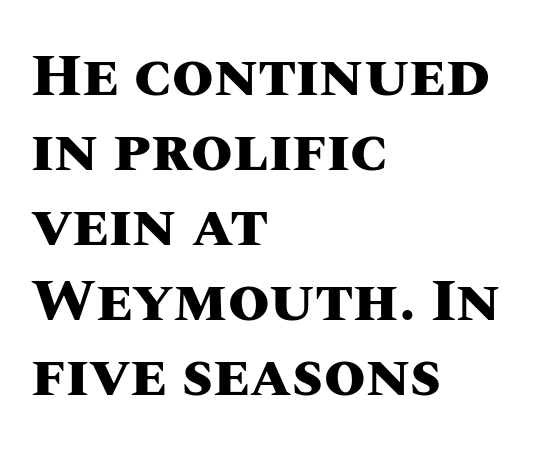
Q: Is the text bold? A: Yes.
Q: Is the text italic (slanted)? A: No, it is upright.
Q: Is the text underlined? A: No.
Q: How is the paragraph aligned? A: Left-aligned.
Q: Is the spacing between letters normal or unusually wide? A: Normal.
Q: Is the spacing between lines tight, normal or loose? A: Normal.
Q: Width (condensed, normal, or wide)? A: Normal.
Q: Stroke contrast? A: Medium.
Q: x-height? A: Large.
Q: Monospaced? A: No.
